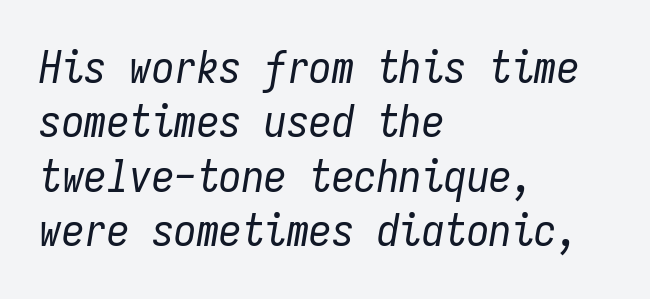
Yep, that's italic — everything's leaning. The rendering uses typewriter-style spacing with identical character cells. The face looks like a standard text weight, possibly lighter. Descenders hang freely into open space.
